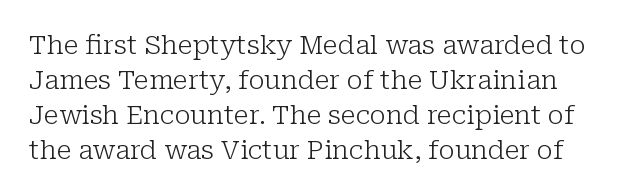
The image shows 26 px text type, upright; set normal line spacing (1.34x), normal letter spacing, not underlined.
